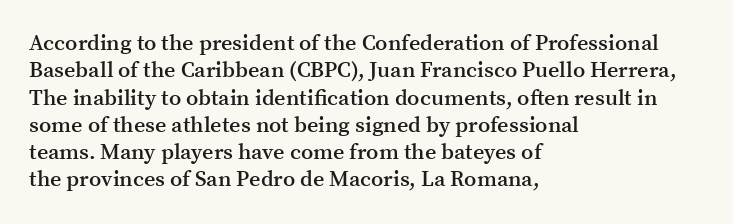
Q: Is the text bold? A: Semi-bold.
Q: Is the text italic (slanted)? A: No, it is upright.
Q: Is the text underlined? A: No.
Q: How is the paragraph aligned? A: Left-aligned.
Q: Is the spacing between letters normal or unusually wide? A: Normal.
